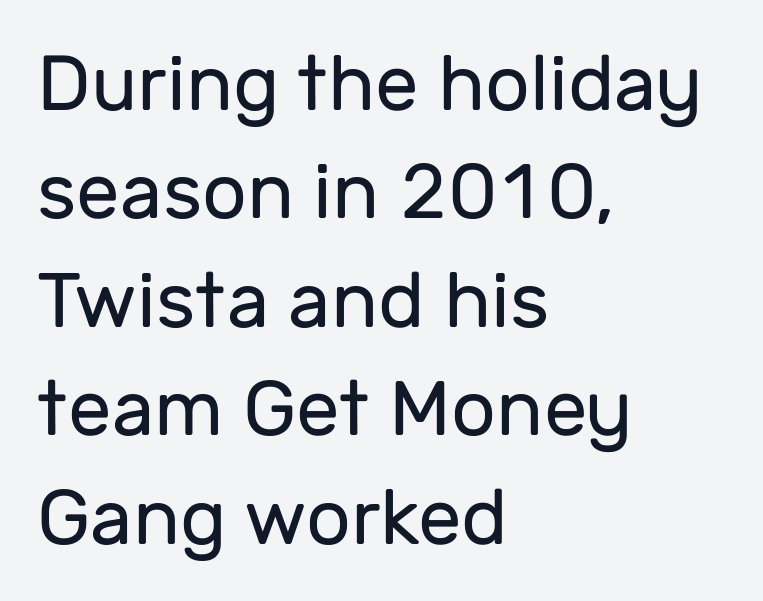
The image shows 78 px regular-weight sans-serif type, upright; set left-aligned, normal line spacing (1.39x), normal letter spacing, not underlined; low stroke contrast and a medium x-height.
